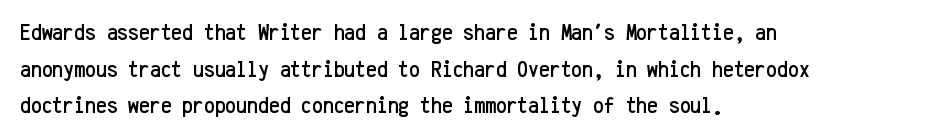
Q: Is the text italic (slanted)? A: No, it is upright.
Q: Is the text underlined? A: No.
Q: How is the paragraph aligned? A: Left-aligned.
Q: Is the spacing between letters normal or unusually wide? A: Normal.
Q: Is the spacing between lines tight, normal or loose? A: Normal.
